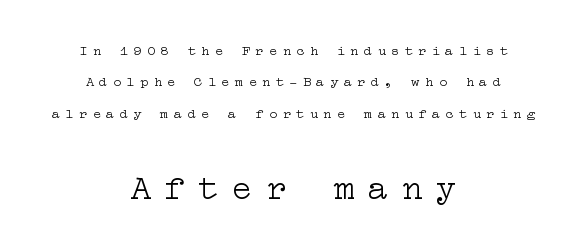
{"serif": "yes", "italic": "no", "bold": "no", "weight": "light", "width": "wide", "stroke_contrast": "low", "x_height": "medium", "underline": "no", "align": "center", "line_spacing": "loose", "line_spacing_ratio": 2.24, "letter_spacing": "wide", "letter_spacing_em": 0.37, "larger_block": "second", "size_ratio": 2.5, "glyph_px": 35}
